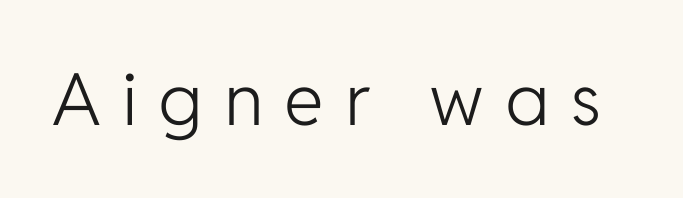
{"serif": "no", "italic": "no", "bold": "no", "weight": "light", "width": "normal", "stroke_contrast": "low", "x_height": "medium", "monospaced": "no", "underline": "no", "letter_spacing": "wide", "letter_spacing_em": 0.29, "glyph_px": 72}
